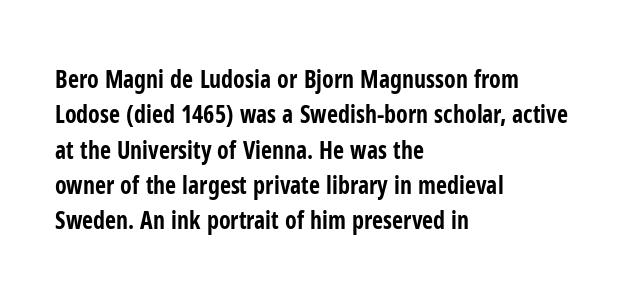
The baseline area is clear. Rendered with straight, roman letterforms. The face used here has the dense, thick strokes of a bold. One-word summary of the alignment: left.
